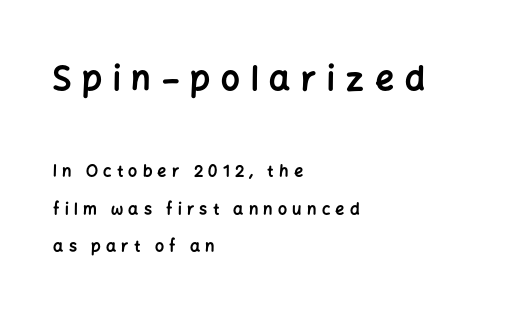
Q: Is the text bold? A: Yes.
Q: Is the text italic (slanted)? A: No, it is upright.
Q: Is the typeface a serif or a sans-serif typeface? A: Sans-serif.
Q: Is the text underlined? A: No.
Q: How is the paragraph aligned? A: Left-aligned.
Q: Is the spacing between letters normal or unusually wide? A: Unusually wide.
Q: Is the spacing between lines tight, normal or loose? A: Loose.
Q: Which block of text is set in a larger size, the first (top) or the second (bottom)? A: The first (top) one.
Q: Width (condensed, normal, or wide)? A: Normal.
Q: Stroke contrast? A: Low.
Q: x-height? A: Medium.
Q: Monospaced? A: No.
